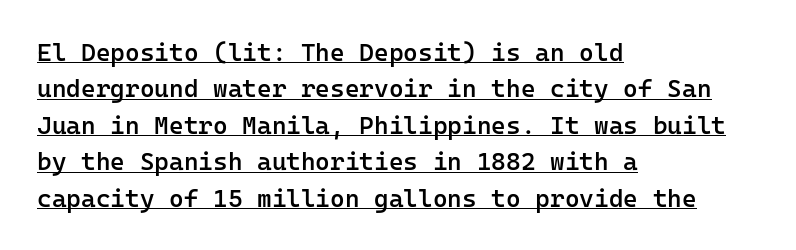
{"italic": "no", "bold": "semi", "underline": "yes", "align": "left", "line_spacing": "normal", "line_spacing_ratio": 1.46, "letter_spacing": "normal", "letter_spacing_em": 0.0, "glyph_px": 25}
